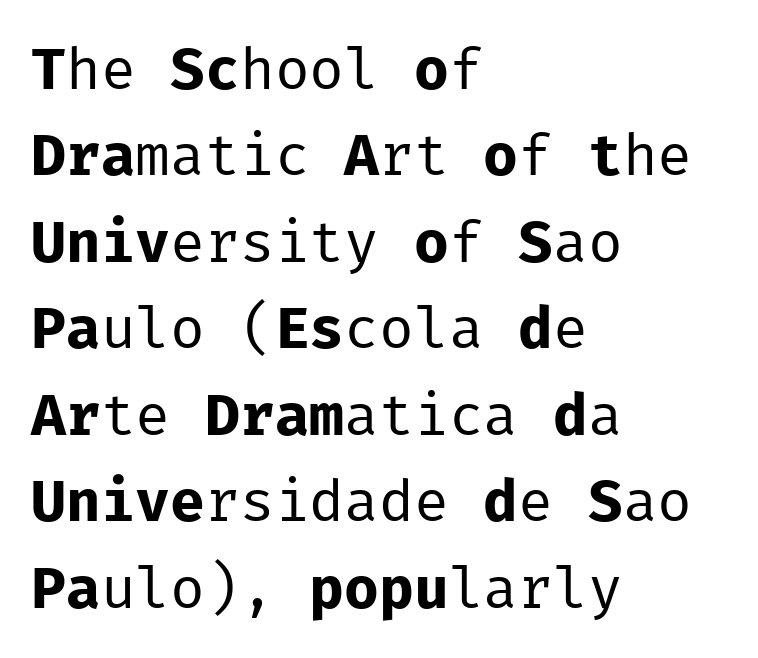
Q: Is the text bold? A: No.
Q: Is the text italic (slanted)? A: No, it is upright.
Q: Is the typeface a serif or a sans-serif typeface? A: Sans-serif.
Q: Is the text underlined? A: No.
Q: How is the paragraph aligned? A: Left-aligned.
Q: Is the spacing between letters normal or unusually wide? A: Normal.
Q: Is the spacing between lines tight, normal or loose? A: Normal.
Q: Width (condensed, normal, or wide)? A: Normal.
Q: Stroke contrast? A: Low.
Q: x-height? A: Medium.
Q: Monospaced? A: Yes.
